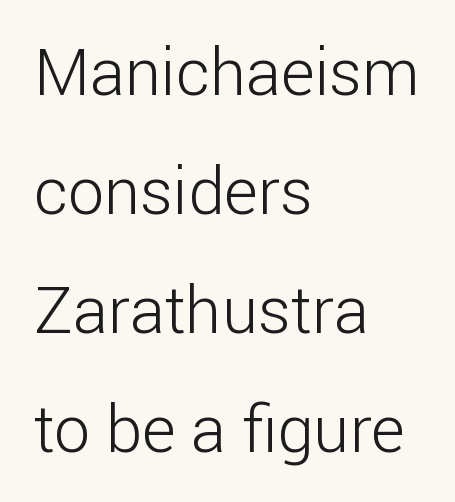
The image shows 65 px light sans-serif type, upright; set left-aligned, line spacing 1.83x, normal letter spacing, not underlined; low stroke contrast and a medium x-height.
